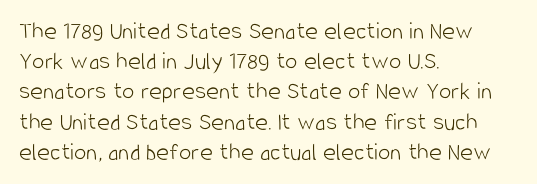
The image shows 25 px text type, upright; set left-aligned, line spacing 1.21x, normal letter spacing, not underlined.
